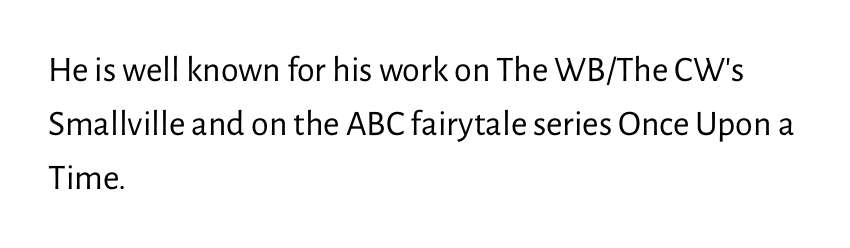
Q: Is the text bold? A: No.
Q: Is the text italic (slanted)? A: No, it is upright.
Q: Is the typeface a serif or a sans-serif typeface? A: Sans-serif.
Q: Is the text underlined? A: No.
Q: How is the paragraph aligned? A: Left-aligned.
Q: Is the spacing between letters normal or unusually wide? A: Normal.
Q: Is the spacing between lines tight, normal or loose? A: Normal.
Q: Width (condensed, normal, or wide)? A: Normal.
Q: Stroke contrast? A: Low.
Q: x-height? A: Medium.
Q: Monospaced? A: No.
